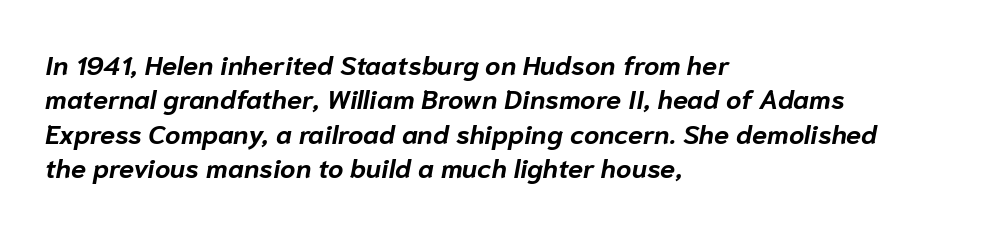
The image shows 27 px bold type, italic (leaning right); set left-aligned, normal line spacing (1.27x), normal letter spacing, not underlined.
